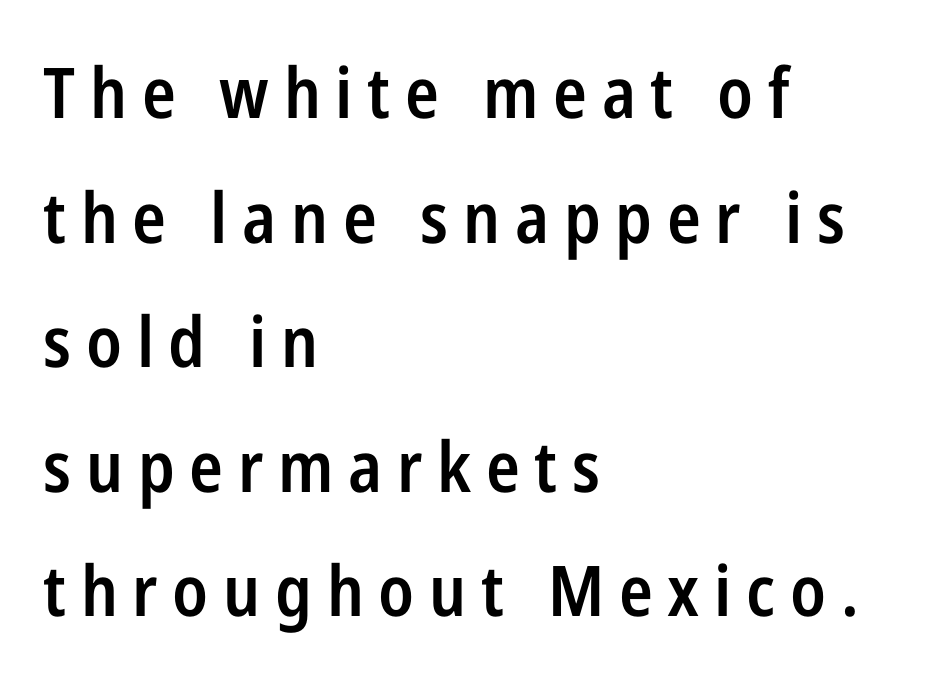
{"serif": "no", "italic": "no", "bold": "semi", "weight": "semibold", "width": "condensed", "stroke_contrast": "low", "x_height": "medium", "monospaced": "no", "underline": "no", "align": "left", "line_spacing_ratio": 1.78, "letter_spacing": "wide", "letter_spacing_em": 0.21, "glyph_px": 70}
